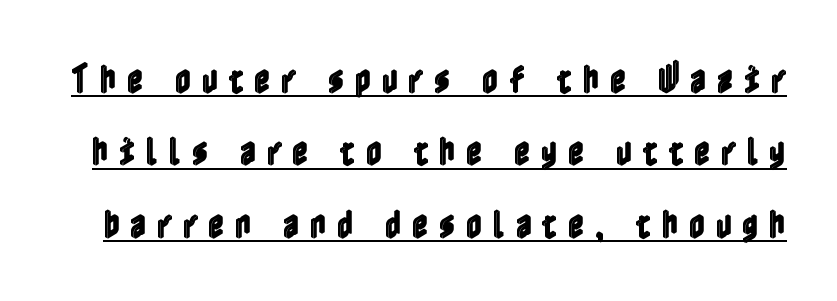
Q: Is the text italic (slanted)? A: No, it is upright.
Q: Is the text underlined? A: Yes.
Q: Is the spacing between letters normal or unusually wide? A: Unusually wide.
Q: Is the spacing between lines tight, normal or loose? A: Loose.
Q: Width (condensed, normal, or wide)? A: Condensed.
Q: x-height? A: Medium.
